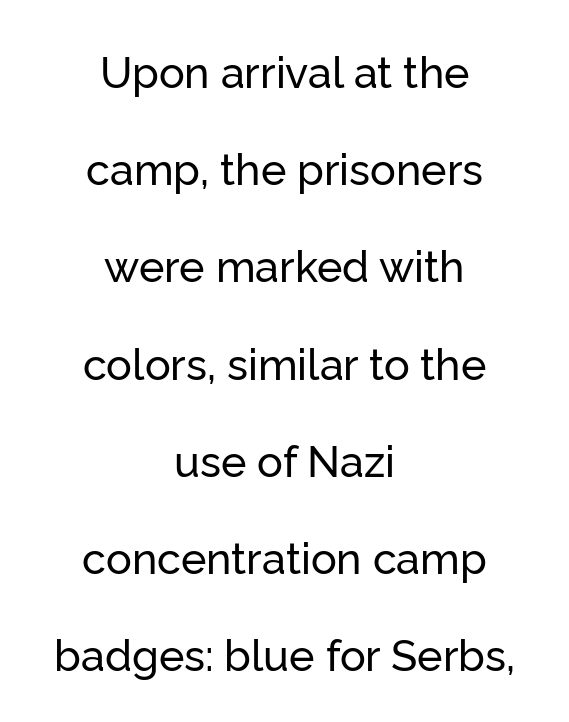
Q: Is the text italic (slanted)? A: No, it is upright.
Q: Is the typeface a serif or a sans-serif typeface? A: Sans-serif.
Q: Is the text underlined? A: No.
Q: How is the paragraph aligned? A: Centered.
Q: Is the spacing between letters normal or unusually wide? A: Normal.
Q: Is the spacing between lines tight, normal or loose? A: Loose.
Q: Width (condensed, normal, or wide)? A: Normal.
Q: Stroke contrast? A: Low.
Q: x-height? A: Medium.
Q: Monospaced? A: No.
